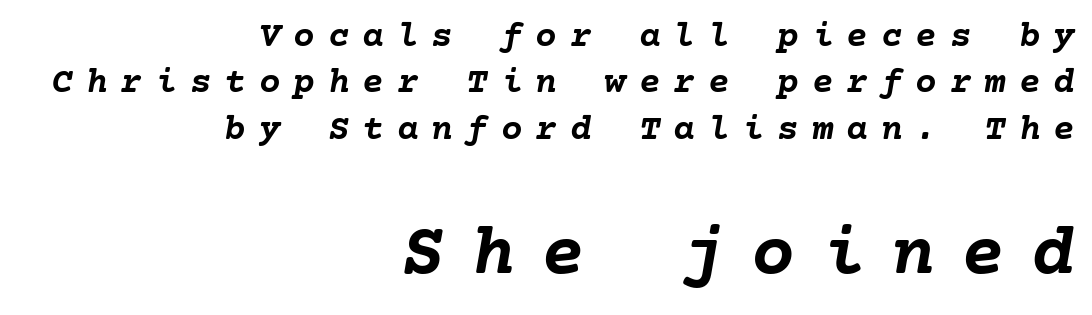
{"italic": "yes", "lean": "right", "slant_degrees": 10, "bold": "yes", "weight": "semibold", "width": "normal", "stroke_contrast": "low", "x_height": "medium", "underline": "no", "align": "right", "line_spacing": "normal", "line_spacing_ratio": 1.29, "letter_spacing": "wide", "letter_spacing_em": 0.36, "larger_block": "second", "size_ratio": 2.03, "glyph_px": 73}
